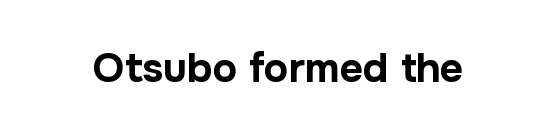
The image shows 41 px bold sans-serif type, upright; set normal letter spacing, not underlined; low stroke contrast and a medium x-height.
